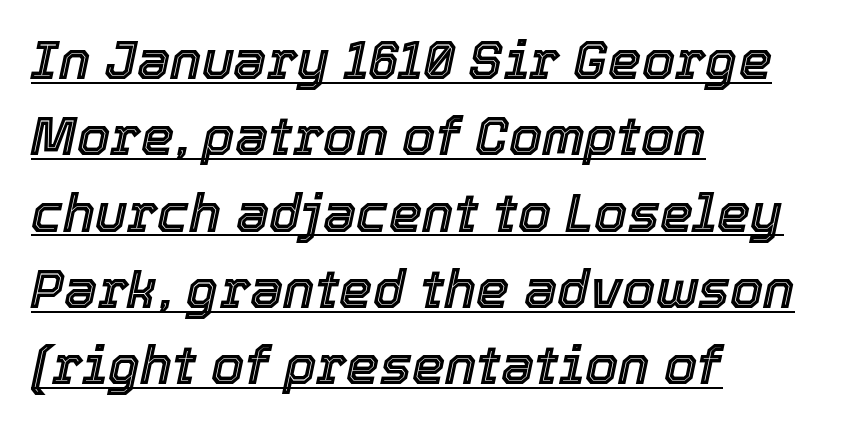
Q: Is the text italic (slanted)? A: Yes, it leans right by about 12 degrees.
Q: Is the text underlined? A: Yes.
Q: How is the paragraph aligned? A: Left-aligned.
Q: Is the spacing between letters normal or unusually wide? A: Normal.
Q: Is the spacing between lines tight, normal or loose? A: Normal.
Q: Width (condensed, normal, or wide)? A: Normal.
Q: x-height? A: Medium.
Q: Monospaced? A: No.
